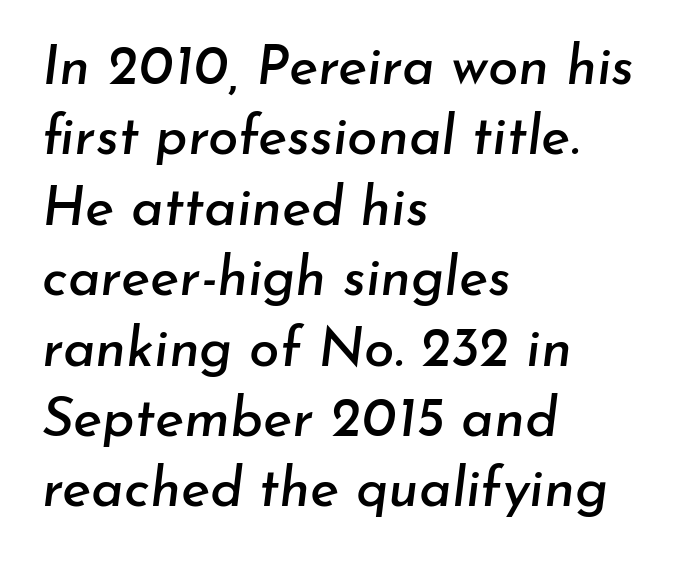
{"italic": "yes", "lean": "right", "slant_degrees": 7, "width": "normal", "stroke_contrast": "low", "x_height": "small", "monospaced": "no", "underline": "no", "align": "left", "line_spacing": "normal", "line_spacing_ratio": 1.28, "letter_spacing": "normal", "letter_spacing_em": 0.0, "glyph_px": 55}
